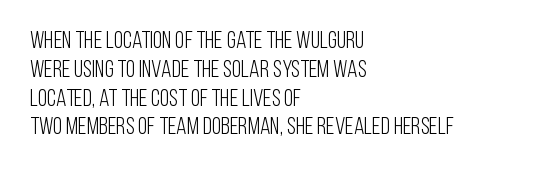
{"italic": "no", "bold": "no", "underline": "no", "align": "left", "line_spacing_ratio": 1.2, "letter_spacing": "normal", "letter_spacing_em": 0.0, "glyph_px": 24}
